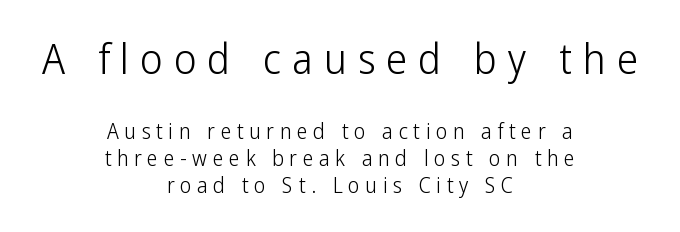
{"serif": "no", "italic": "no", "bold": "no", "weight": "light", "width": "condensed", "stroke_contrast": "low", "x_height": "medium", "monospaced": "no", "underline": "no", "align": "center", "line_spacing_ratio": 1.23, "letter_spacing": "wide", "letter_spacing_em": 0.25, "larger_block": "first", "size_ratio": 1.95, "glyph_px": 43}
